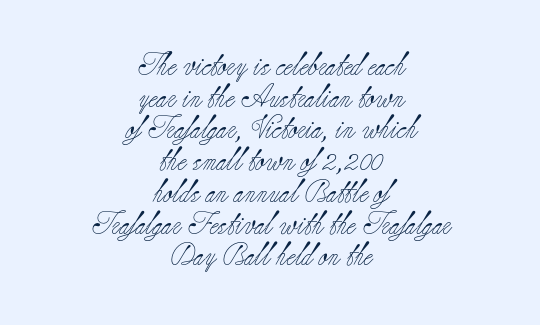
The characters are drawn with everyday or finer stroke widths. The passage shown is not underscored anywhere. Quick note: interline space is typical. Line starts and ends both wander, symmetrically. Compared with typical body copy, the letter spacing here is the same.
